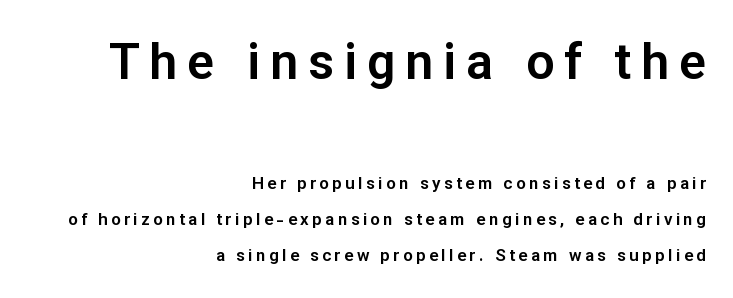
The image shows 50 px sans-serif type, upright; set right-aligned, loose line spacing (2.09x), unusually wide letter spacing (+0.2 em), not underlined; the first (top) block is 2.94x larger; low stroke contrast and a medium x-height.
